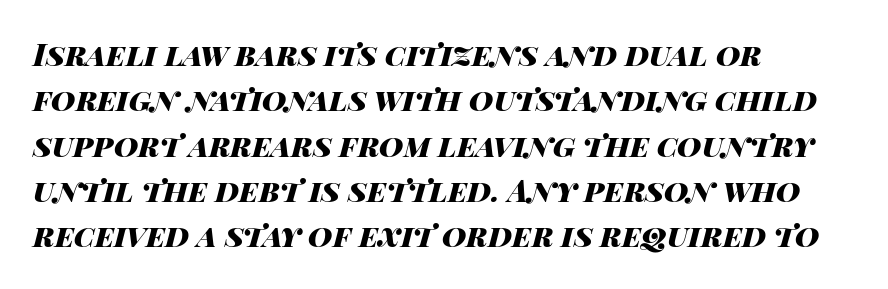
Q: Is the text bold? A: Yes.
Q: Is the text italic (slanted)? A: Yes, it leans right by about 14 degrees.
Q: Is the text underlined? A: No.
Q: How is the paragraph aligned? A: Left-aligned.
Q: Is the spacing between letters normal or unusually wide? A: Normal.
Q: Is the spacing between lines tight, normal or loose? A: Normal.
Q: Width (condensed, normal, or wide)? A: Wide.
Q: Stroke contrast? A: High.
Q: x-height? A: Large.
Q: Monospaced? A: No.
